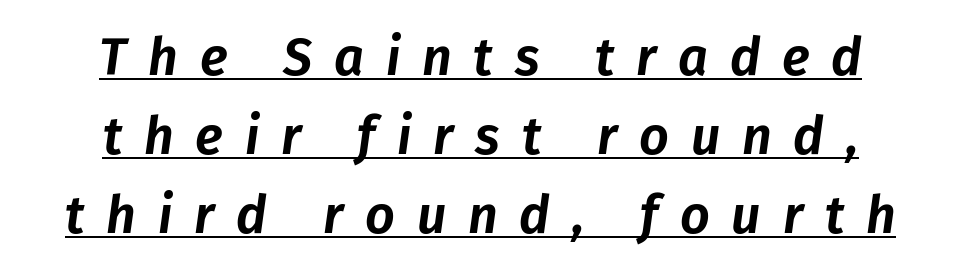
{"italic": "yes", "lean": "right", "slant_degrees": 8, "width": "normal", "stroke_contrast": "low", "x_height": "medium", "monospaced": "no", "underline": "yes", "align": "center", "line_spacing": "normal", "line_spacing_ratio": 1.52, "letter_spacing": "wide", "letter_spacing_em": 0.42, "glyph_px": 52}
